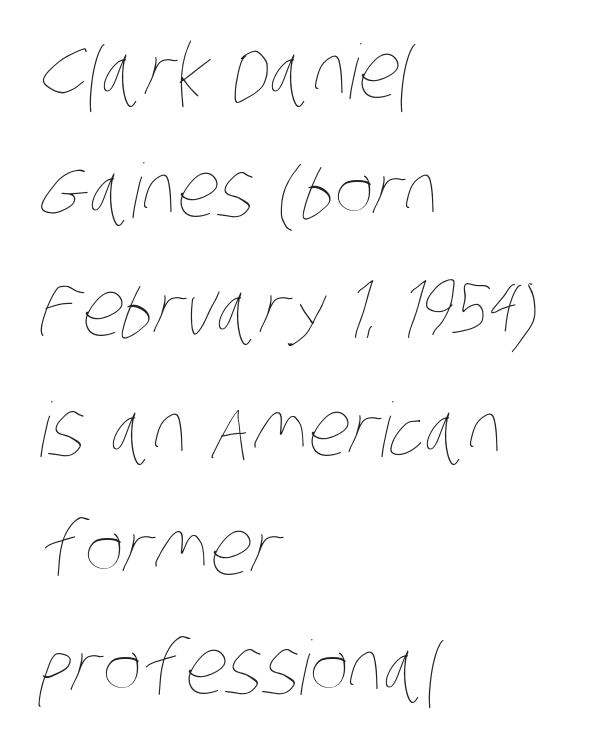
Q: Is the text bold? A: No.
Q: Is the text underlined? A: No.
Q: How is the paragraph aligned? A: Left-aligned.
Q: Is the spacing between letters normal or unusually wide? A: Normal.
Q: Is the spacing between lines tight, normal or loose? A: Normal.
Q: Width (condensed, normal, or wide)? A: Condensed.
Q: Stroke contrast? A: Low.
Q: x-height? A: Large.
Q: Monospaced? A: No.
